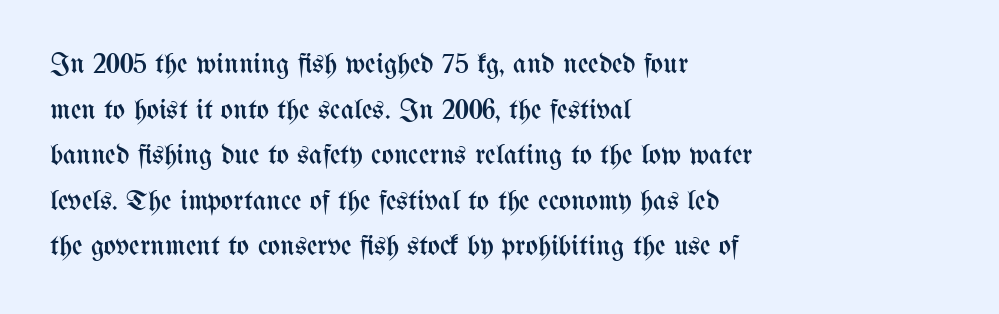
Q: Is the text bold? A: No.
Q: Is the text italic (slanted)? A: No, it is upright.
Q: Is the text underlined? A: No.
Q: How is the paragraph aligned? A: Left-aligned.
Q: Is the spacing between letters normal or unusually wide? A: Normal.
Q: Is the spacing between lines tight, normal or loose? A: Normal.
Q: Width (condensed, normal, or wide)? A: Condensed.
Q: Stroke contrast? A: Medium.
Q: x-height? A: Medium.
Q: Monospaced? A: No.
